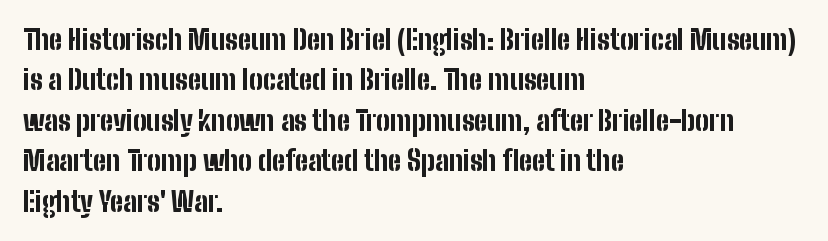
Q: Is the text bold? A: Yes.
Q: Is the text italic (slanted)? A: No, it is upright.
Q: Is the text underlined? A: No.
Q: How is the paragraph aligned? A: Left-aligned.
Q: Is the spacing between letters normal or unusually wide? A: Normal.
Q: Is the spacing between lines tight, normal or loose? A: Normal.
